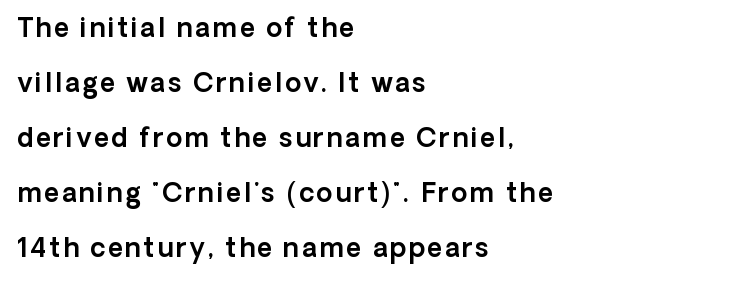
The image shows 26 px text type, upright; set left-aligned, loose line spacing (2.12x), not underlined.
